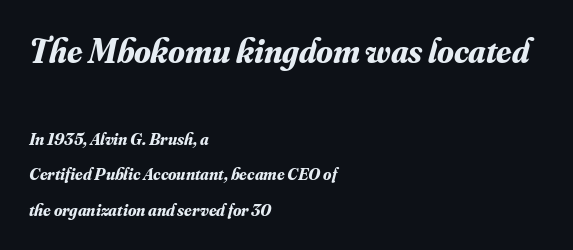
The image shows 34 px bold serif type, italic (leaning right); set left-aligned, loose line spacing (2.1x), normal letter spacing, not underlined; the first (top) block is 2.0x larger; medium stroke contrast and a small x-height.
